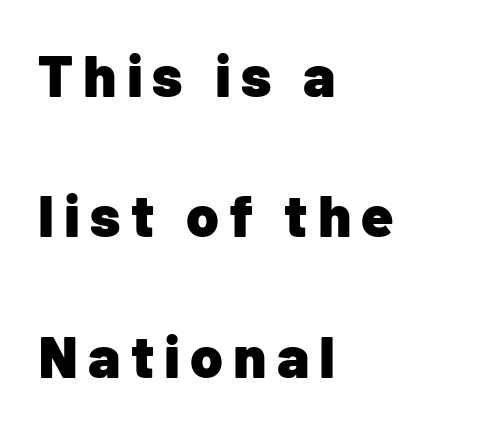
{"serif": "no", "italic": "no", "bold": "yes", "weight": "heavy", "width": "normal", "stroke_contrast": "low", "x_height": "medium", "monospaced": "no", "underline": "no", "align": "left", "line_spacing": "loose", "line_spacing_ratio": 2.38, "glyph_px": 59}
